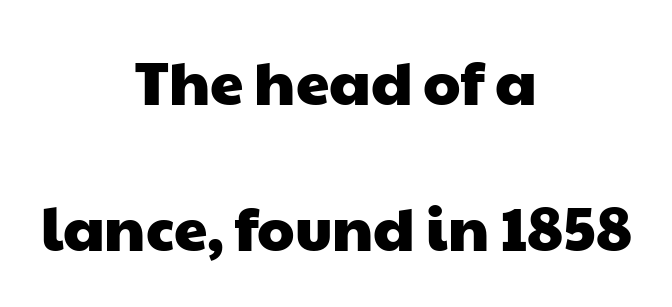
{"serif": "no", "width": "wide", "stroke_contrast": "low", "x_height": "medium", "monospaced": "no", "underline": "no", "align": "center", "line_spacing": "loose", "line_spacing_ratio": 2.44, "letter_spacing": "normal", "letter_spacing_em": 0.0, "glyph_px": 60}
